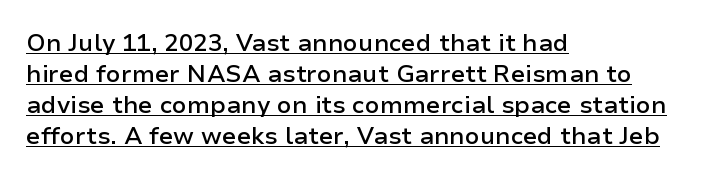
{"italic": "no", "bold": "semi", "underline": "yes", "align": "left", "line_spacing": "normal", "line_spacing_ratio": 1.29, "letter_spacing": "normal", "letter_spacing_em": 0.0, "glyph_px": 24}
